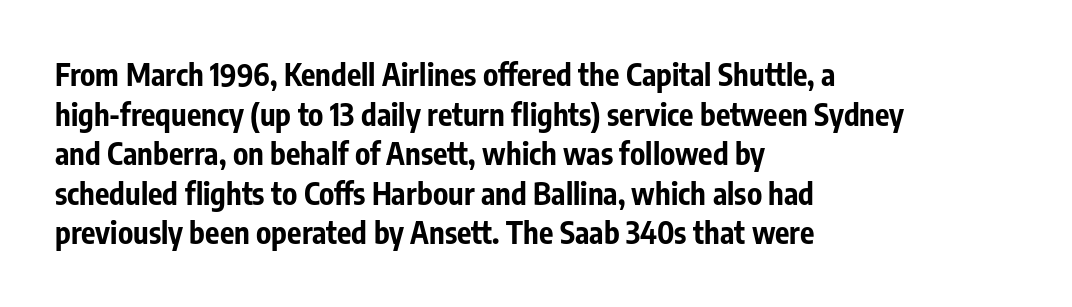
{"serif": "no", "italic": "no", "bold": "yes", "weight": "bold", "width": "condensed", "stroke_contrast": "low", "x_height": "medium", "monospaced": "no", "underline": "no", "align": "left", "line_spacing": "normal", "line_spacing_ratio": 1.32, "letter_spacing": "normal", "letter_spacing_em": 0.0, "glyph_px": 30}
